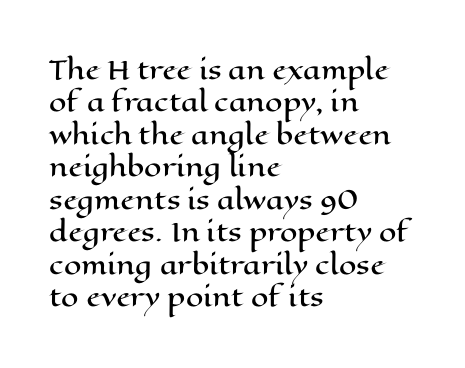
{"italic": "no", "underline": "no", "align": "left", "line_spacing": "normal", "line_spacing_ratio": 1.3, "letter_spacing": "normal", "letter_spacing_em": 0.0, "glyph_px": 25}
